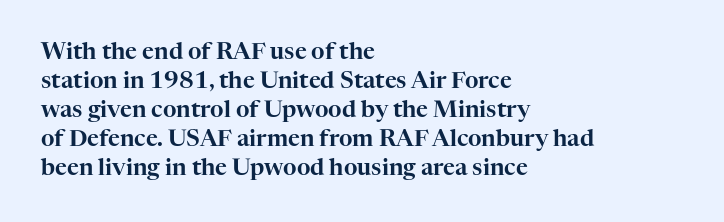
Posture: straight, roman, zero tilt. The passage shown is not underscored anywhere. The rendering anchors every line to the left-hand side. The gaps between neighbouring characters are ordinary and unremarkable.
